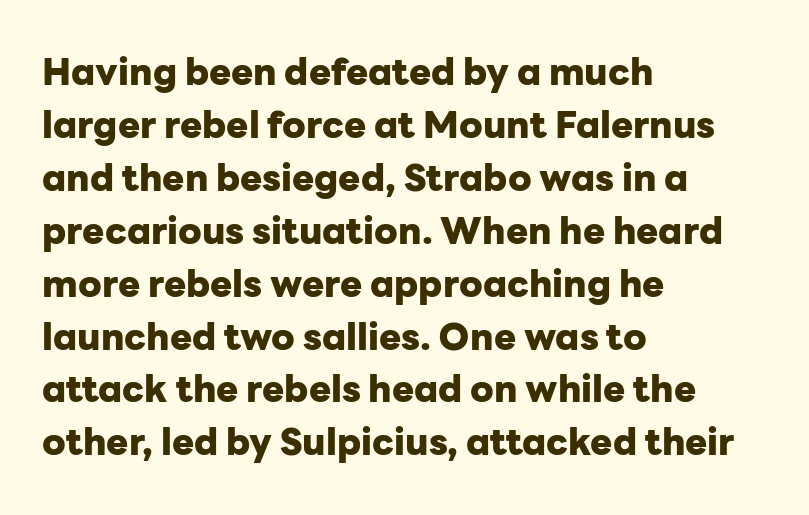
The image shows 37 px heavy sans-serif type, upright; set left-aligned, normal line spacing (1.43x), normal letter spacing, not underlined; low stroke contrast and a medium x-height.
